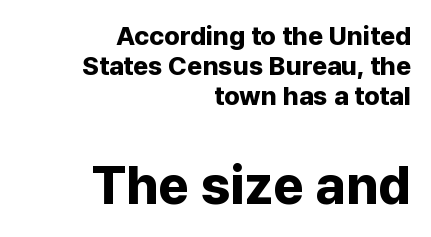
{"serif": "no", "italic": "no", "bold": "yes", "weight": "bold", "width": "normal", "stroke_contrast": "low", "x_height": "medium", "monospaced": "no", "underline": "no", "align": "right", "line_spacing_ratio": 1.16, "letter_spacing": "normal", "letter_spacing_em": 0.0, "larger_block": "second", "size_ratio": 2.04, "glyph_px": 53}
